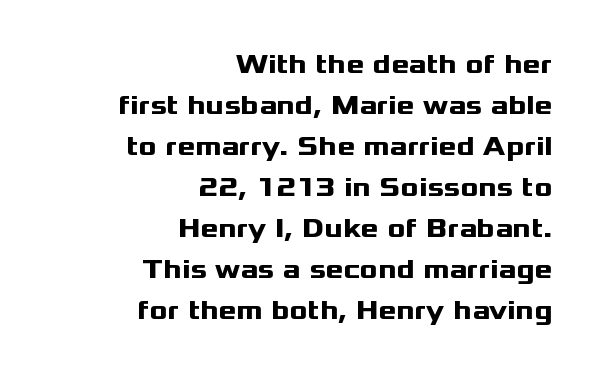
Is the type bold? Yes — the strokes are clearly thick and heavy. The horizontal fit of the characters is conventional and even. Only glyphs here, with clear space below each row. In terms of leading, this rendering sits right in the middle. The rendering anchors every line to the right-hand side.
